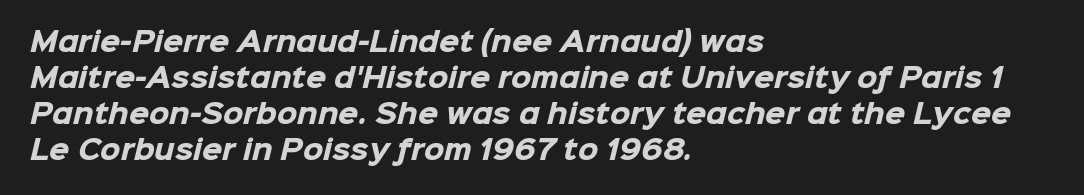
{"bold": "yes", "underline": "no", "align": "left", "line_spacing": "normal", "line_spacing_ratio": 1.38, "letter_spacing": "normal", "letter_spacing_em": 0.0, "glyph_px": 26}
